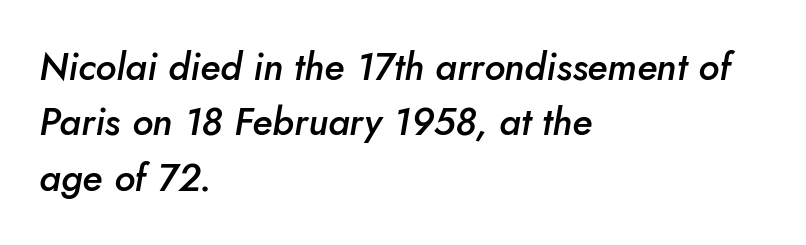
Q: Is the text bold? A: Semi-bold.
Q: Is the text italic (slanted)? A: Yes, it leans right by about 5 degrees.
Q: Is the text underlined? A: No.
Q: How is the paragraph aligned? A: Left-aligned.
Q: Is the spacing between letters normal or unusually wide? A: Normal.
Q: Is the spacing between lines tight, normal or loose? A: Normal.
Q: Width (condensed, normal, or wide)? A: Normal.
Q: Stroke contrast? A: Low.
Q: x-height? A: Small.
Q: Monospaced? A: No.
